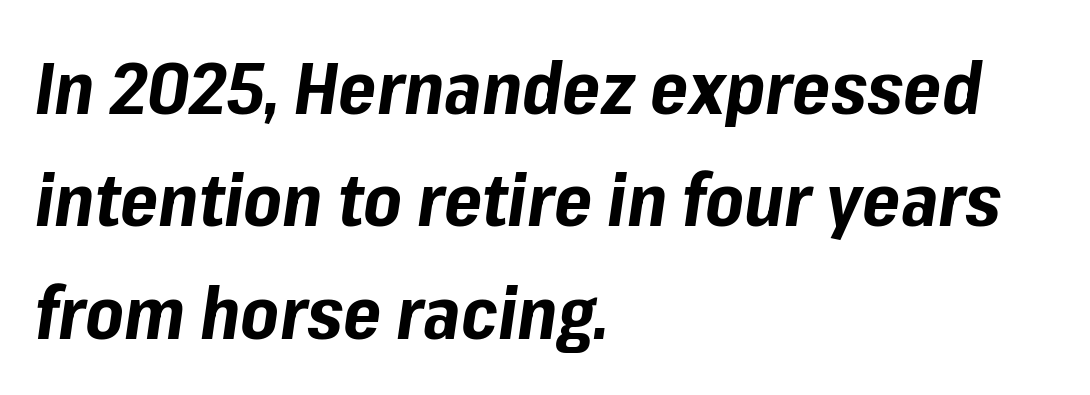
Q: Is the text bold? A: Yes.
Q: Is the text italic (slanted)? A: Yes, it leans right by about 8 degrees.
Q: Is the text underlined? A: No.
Q: How is the paragraph aligned? A: Left-aligned.
Q: Is the spacing between letters normal or unusually wide? A: Normal.
Q: Is the spacing between lines tight, normal or loose? A: Normal.
Q: Width (condensed, normal, or wide)? A: Normal.
Q: Stroke contrast? A: Low.
Q: x-height? A: Medium.
Q: Monospaced? A: No.
